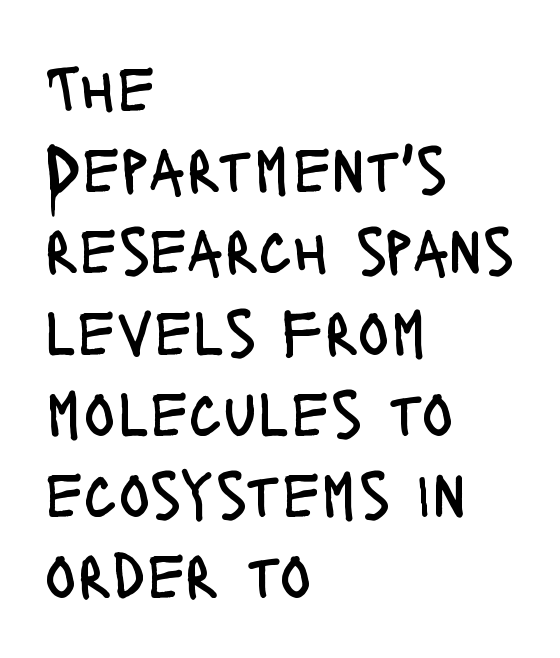
The image shows 66 px regular-weight, condensed sans-serif type, upright; set left-aligned, line spacing 1.23x, normal letter spacing, not underlined; low stroke contrast and a large x-height.
